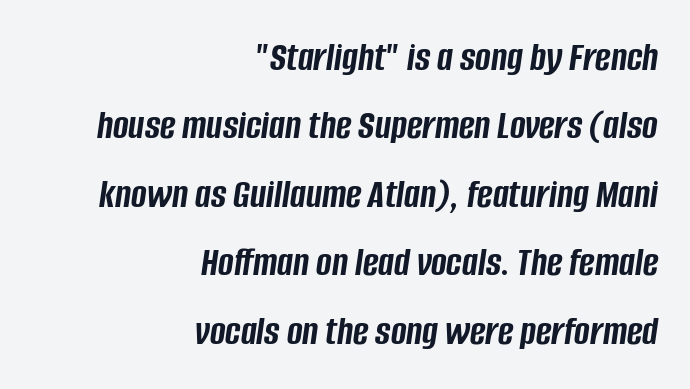
{"italic": "yes", "lean": "right", "slant_degrees": 8, "bold": "yes", "weight": "semibold", "width": "condensed", "stroke_contrast": "low", "x_height": "large", "monospaced": "no", "underline": "no", "align": "right", "line_spacing": "normal", "line_spacing_ratio": 1.63, "letter_spacing": "normal", "letter_spacing_em": 0.0, "glyph_px": 42}
